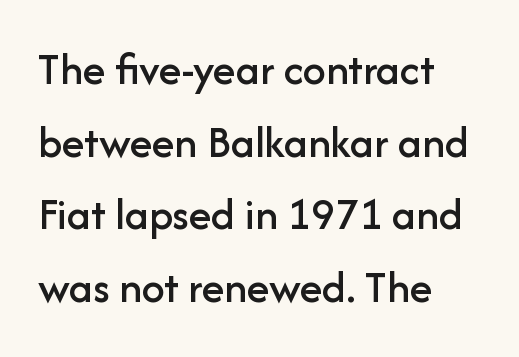
{"serif": "no", "italic": "no", "width": "normal", "stroke_contrast": "low", "x_height": "medium", "monospaced": "no", "underline": "no", "align": "left", "line_spacing": "normal", "line_spacing_ratio": 1.58, "letter_spacing": "normal", "letter_spacing_em": 0.0, "glyph_px": 46}
